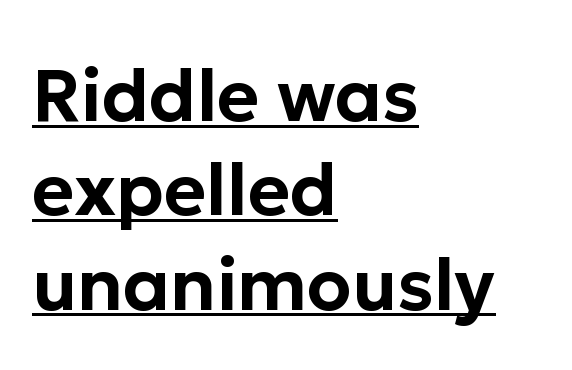
The image shows 72 px sans-serif type, upright; set left-aligned, normal line spacing (1.31x), normal letter spacing, underlined; low stroke contrast and a medium x-height.
